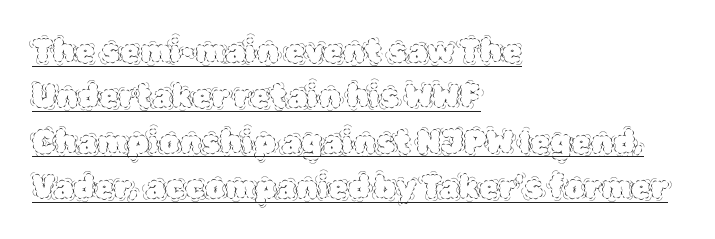
Q: Is the text bold? A: No.
Q: Is the text italic (slanted)? A: No, it is upright.
Q: Is the text underlined? A: Yes.
Q: How is the paragraph aligned? A: Left-aligned.
Q: Is the spacing between letters normal or unusually wide? A: Normal.
Q: Is the spacing between lines tight, normal or loose? A: Normal.
Q: Width (condensed, normal, or wide)? A: Normal.
Q: x-height? A: Large.
Q: Monospaced? A: No.
